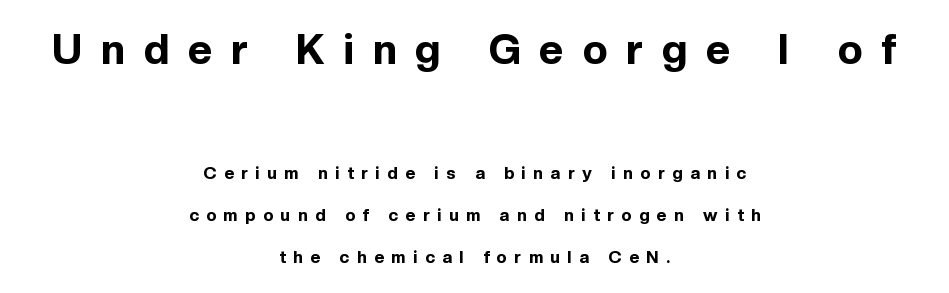
Q: Is the text bold? A: Yes.
Q: Is the text italic (slanted)? A: No, it is upright.
Q: Is the typeface a serif or a sans-serif typeface? A: Sans-serif.
Q: Is the text underlined? A: No.
Q: How is the paragraph aligned? A: Centered.
Q: Is the spacing between letters normal or unusually wide? A: Unusually wide.
Q: Is the spacing between lines tight, normal or loose? A: Loose.
Q: Which block of text is set in a larger size, the first (top) or the second (bottom)? A: The first (top) one.
Q: Width (condensed, normal, or wide)? A: Normal.
Q: x-height? A: Medium.
Q: Monospaced? A: No.
